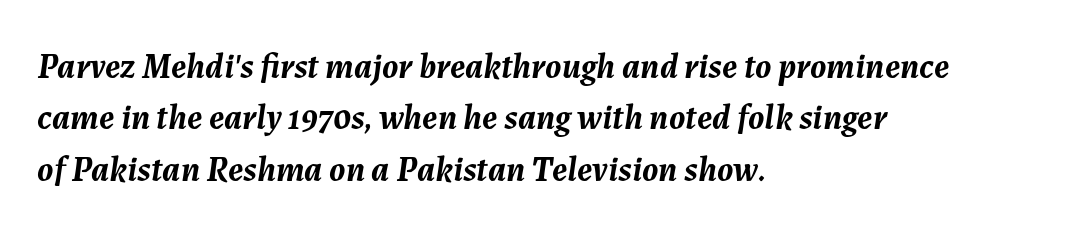
Q: Is the text bold? A: Yes.
Q: Is the text italic (slanted)? A: Yes, it leans right by about 7 degrees.
Q: Is the text underlined? A: No.
Q: How is the paragraph aligned? A: Left-aligned.
Q: Is the spacing between letters normal or unusually wide? A: Normal.
Q: Is the spacing between lines tight, normal or loose? A: Normal.
Q: Width (condensed, normal, or wide)? A: Normal.
Q: Stroke contrast? A: Medium.
Q: x-height? A: Medium.
Q: Monospaced? A: No.
